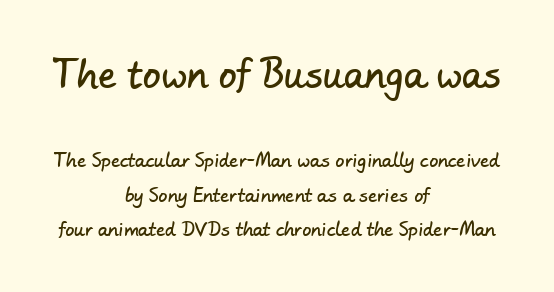
The image shows 36 px sans-serif type; set centered, loose line spacing (1.94x), normal letter spacing, not underlined; the first (top) block is 2.0x larger; low stroke contrast and a small x-height.
